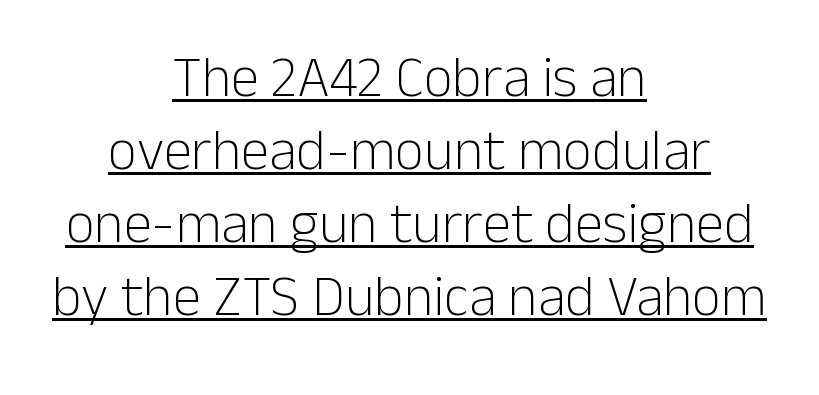
Q: Is the text bold? A: No.
Q: Is the text italic (slanted)? A: No, it is upright.
Q: Is the typeface a serif or a sans-serif typeface? A: Sans-serif.
Q: Is the text underlined? A: Yes.
Q: How is the paragraph aligned? A: Centered.
Q: Is the spacing between letters normal or unusually wide? A: Normal.
Q: Is the spacing between lines tight, normal or loose? A: Normal.
Q: Width (condensed, normal, or wide)? A: Normal.
Q: Stroke contrast? A: Low.
Q: x-height? A: Medium.
Q: Monospaced? A: No.
